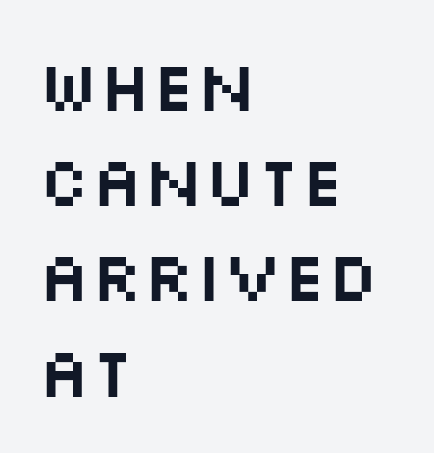
Q: Is the text italic (slanted)? A: No, it is upright.
Q: Is the typeface a serif or a sans-serif typeface? A: Sans-serif.
Q: Is the text underlined? A: No.
Q: How is the paragraph aligned? A: Left-aligned.
Q: Is the spacing between letters normal or unusually wide? A: Normal.
Q: Is the spacing between lines tight, normal or loose? A: Normal.
Q: Width (condensed, normal, or wide)? A: Wide.
Q: Stroke contrast? A: Medium.
Q: x-height? A: Large.
Q: Monospaced? A: No.
